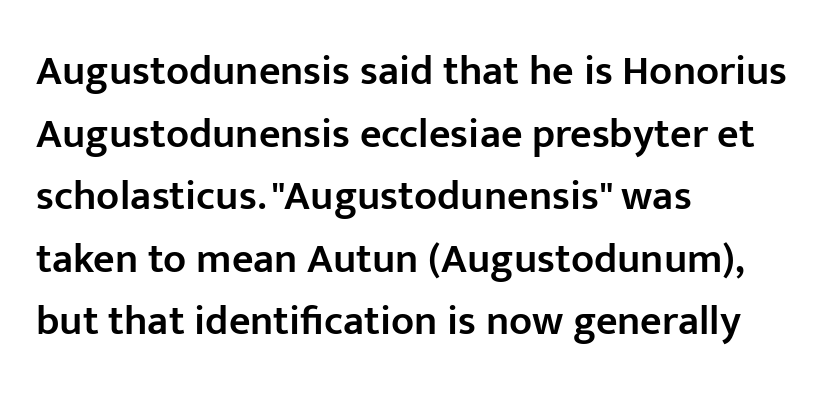
{"serif": "no", "italic": "no", "bold": "semi", "weight": "semibold", "width": "normal", "stroke_contrast": "low", "x_height": "medium", "monospaced": "no", "underline": "no", "align": "left", "line_spacing": "normal", "line_spacing_ratio": 1.49, "letter_spacing": "normal", "letter_spacing_em": 0.0, "glyph_px": 42}
